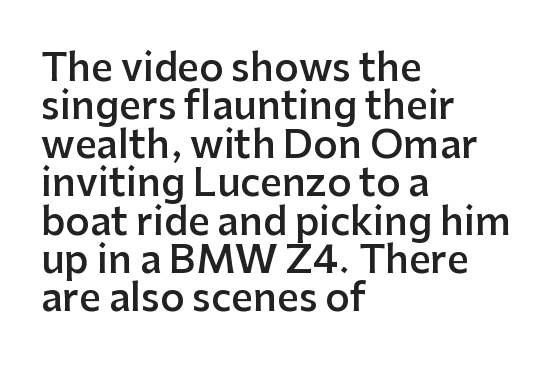
The image shows 38 px semibold sans-serif type, upright; set left-aligned, tight line spacing (1.01x), normal letter spacing, not underlined; low stroke contrast and a medium x-height.
